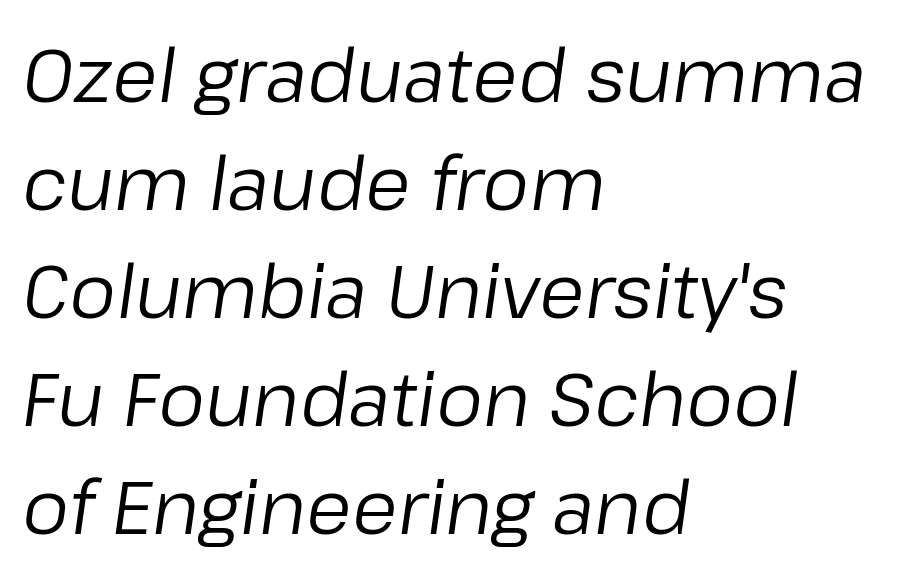
The image shows 74 px regular-weight type, italic (leaning right); set left-aligned, normal line spacing (1.46x), normal letter spacing, not underlined; low stroke contrast and a medium x-height.
